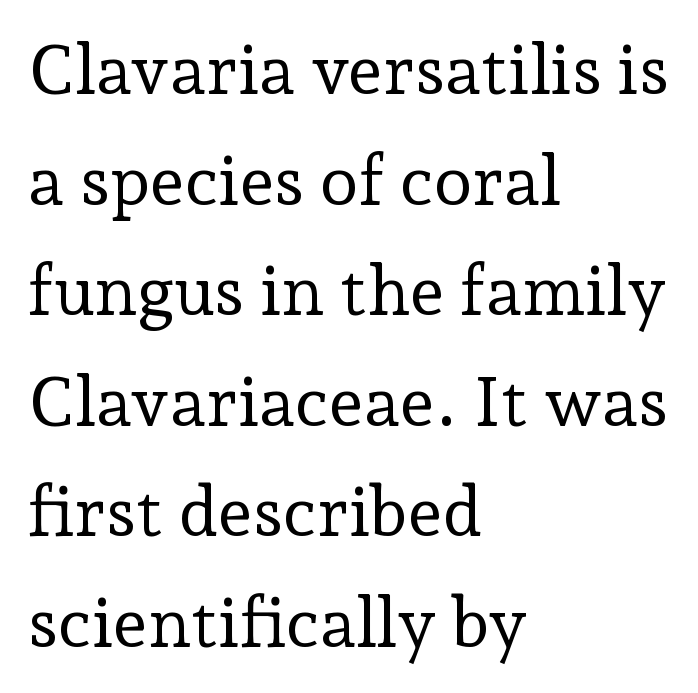
{"serif": "yes", "italic": "no", "bold": "no", "weight": "regular", "width": "normal", "stroke_contrast": "low", "x_height": "medium", "monospaced": "no", "underline": "no", "align": "left", "line_spacing": "normal", "line_spacing_ratio": 1.58, "letter_spacing": "normal", "letter_spacing_em": 0.0, "glyph_px": 70}
